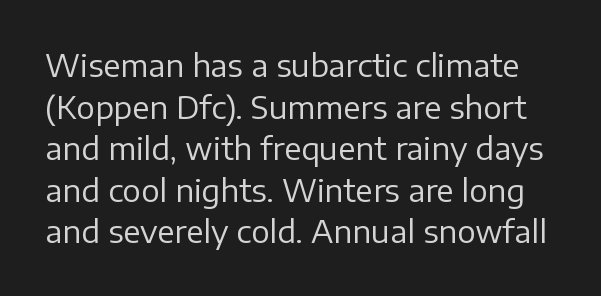
Vertically, the passage feels balanced, rows spaced as you'd expect. Nothing heavy about these letters — not bold at all. The rendering uses natural spacing where letterforms have individual widths. Ascenders rise straight up at ninety degrees. Descenders are the only things crossing below the line. Does extra space separate the letters? No, they use regular spacing.
